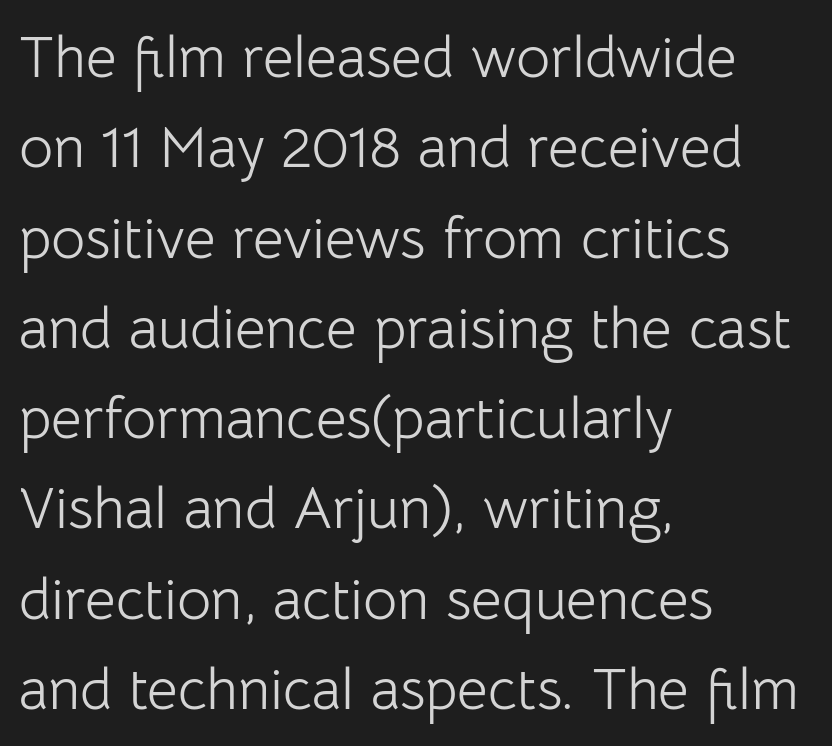
Is this a fixed-width face? No — the glyphs have proportional, varying widths. Lines of text with bare space underneath. Observe the ordinary spacing: letters are neighbours, not strangers. If you measured baseline to baseline, you'd find a middling distance.
